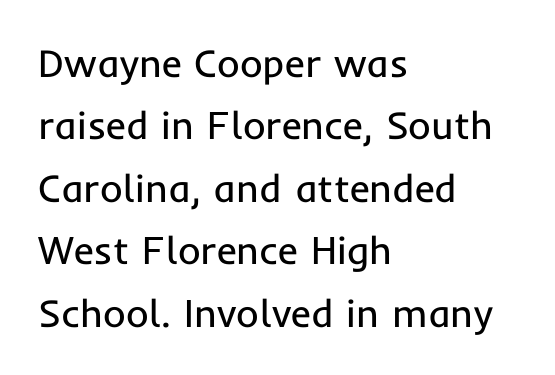
The image shows 39 px regular-weight sans-serif type, upright; set left-aligned, normal line spacing (1.6x), normal letter spacing, not underlined; low stroke contrast and a medium x-height.
